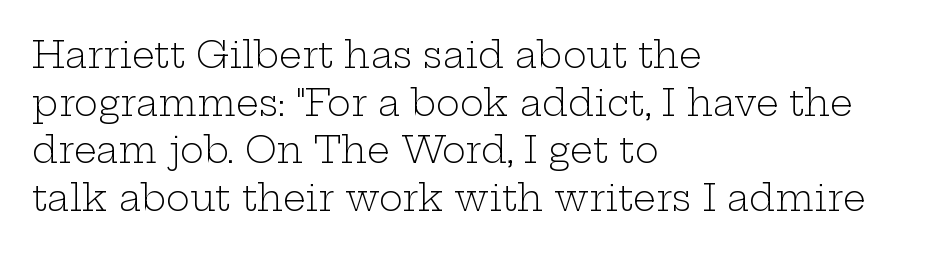
Quick note: interline space is typical. What kind of face is this? One with serifs. The text block is weighted toward the left margin, trailing off unevenly rightward. The weight would be labelled regular, book, light, or lighter still. The foot of each line stays bare and open. The typography opts for an upright posture over an oblique one.
